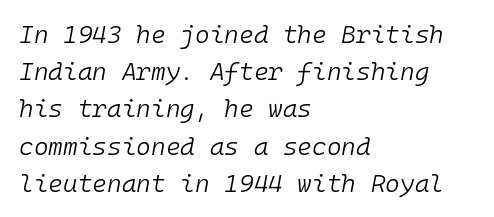
The image shows 25 px text type, italic (leaning right); set left-aligned, normal line spacing (1.49x), normal letter spacing, not underlined.
